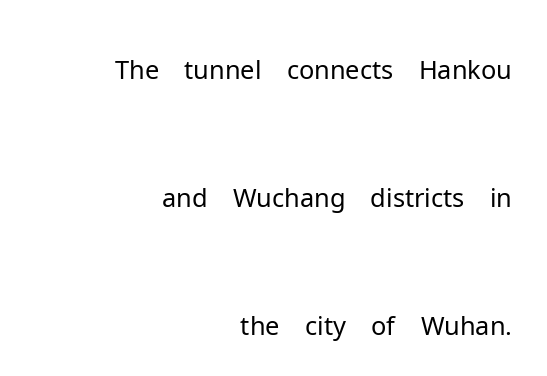
Q: Is the text bold? A: No.
Q: Is the text italic (slanted)? A: No, it is upright.
Q: Is the typeface a serif or a sans-serif typeface? A: Sans-serif.
Q: Is the text underlined? A: No.
Q: How is the paragraph aligned? A: Right-aligned.
Q: Is the spacing between letters normal or unusually wide? A: Normal.
Q: Is the spacing between lines tight, normal or loose? A: Loose.
Q: Width (condensed, normal, or wide)? A: Normal.
Q: Stroke contrast? A: Low.
Q: x-height? A: Medium.
Q: Monospaced? A: No.
